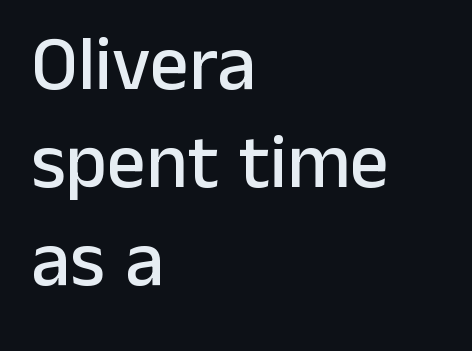
Q: Is the text italic (slanted)? A: No, it is upright.
Q: Is the typeface a serif or a sans-serif typeface? A: Sans-serif.
Q: Is the text underlined? A: No.
Q: How is the paragraph aligned? A: Left-aligned.
Q: Is the spacing between letters normal or unusually wide? A: Normal.
Q: Is the spacing between lines tight, normal or loose? A: Normal.
Q: Width (condensed, normal, or wide)? A: Normal.
Q: Stroke contrast? A: Low.
Q: x-height? A: Medium.
Q: Monospaced? A: No.
